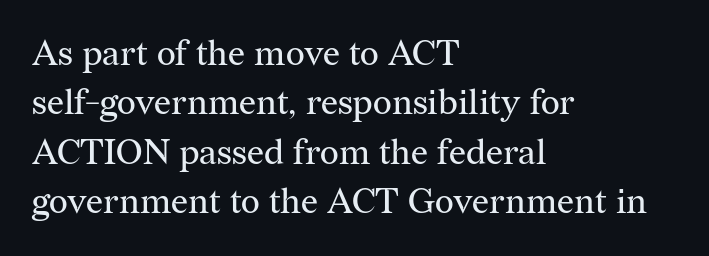
Characters follow at the spacing the type designer built in. No italicization has been applied; the sample stays upright. Is this a sans? No — the strokes have serifs. The space between consecutive lines is moderate. Stems here are at most as thick as an everyday book face. Reading down the block, your eye returns to a fixed left position each line.
